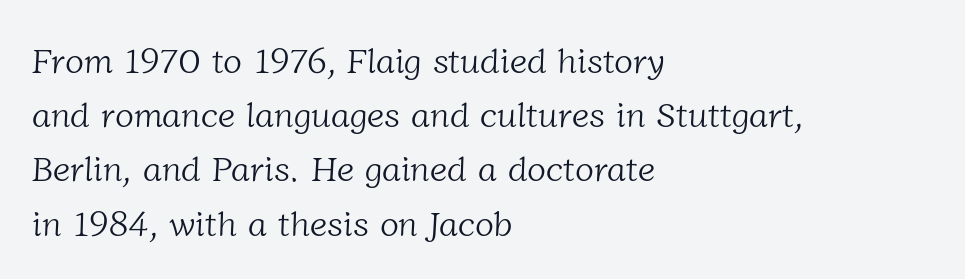
The image shows 35 px light serif type; set left-aligned, normal line spacing (1.55x), normal letter spacing, not underlined; low stroke contrast and a medium x-height.
